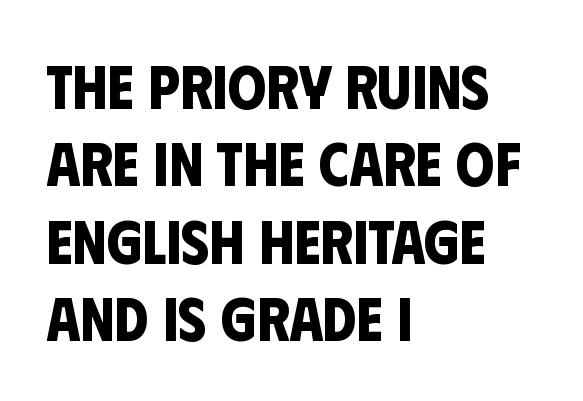
The image shows 61 px bold, condensed sans-serif type; set left-aligned, normal line spacing (1.27x), normal letter spacing, not underlined; low stroke contrast and a large x-height.
